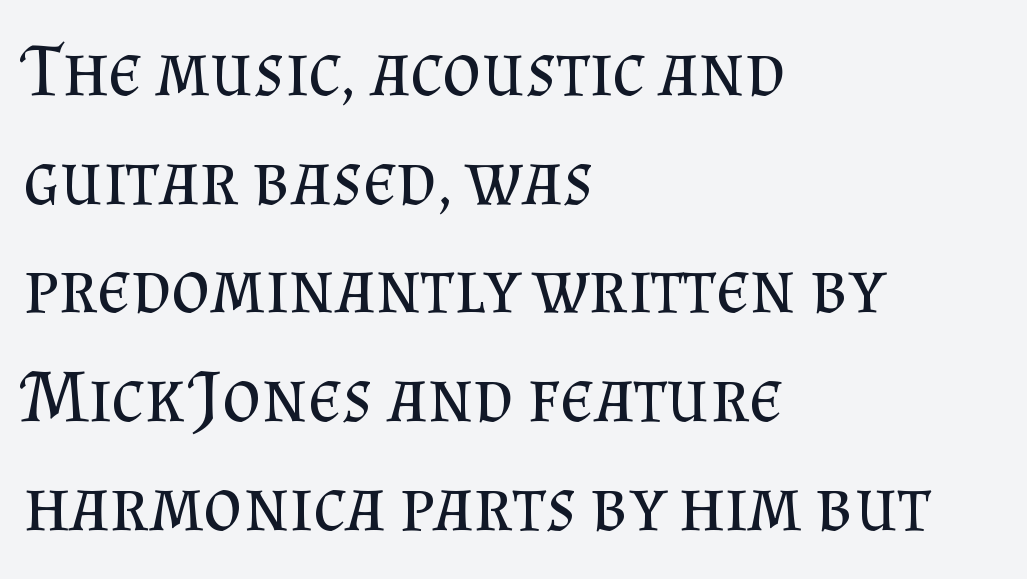
A serif font was chosen for this passage. The space between consecutive lines is moderate. Anything drawn beneath the words? Only blank space. This is roman type, the default non-slanted kind. Short note: letters normally spaced. You could not count columns in this text — the font is proportionally spaced.
